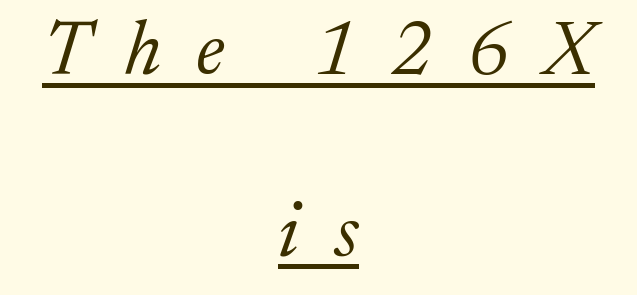
I'd call this a serif setting — the letters wear small feet. The letters advance in unequal steps, a hallmark of proportional type. These lines stack symmetrically, like a column narrowing and widening about its center. Decoration check: the copy is underlined.
